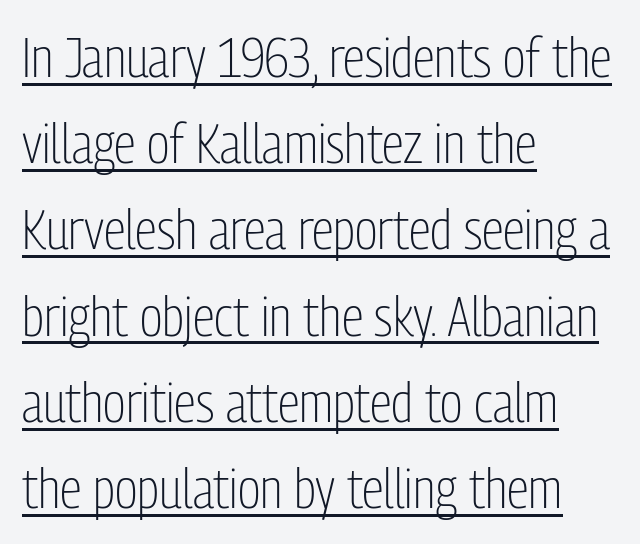
The image shows 56 px light, condensed sans-serif type, upright; set left-aligned, normal line spacing (1.54x), normal letter spacing, underlined; low stroke contrast and a medium x-height.
